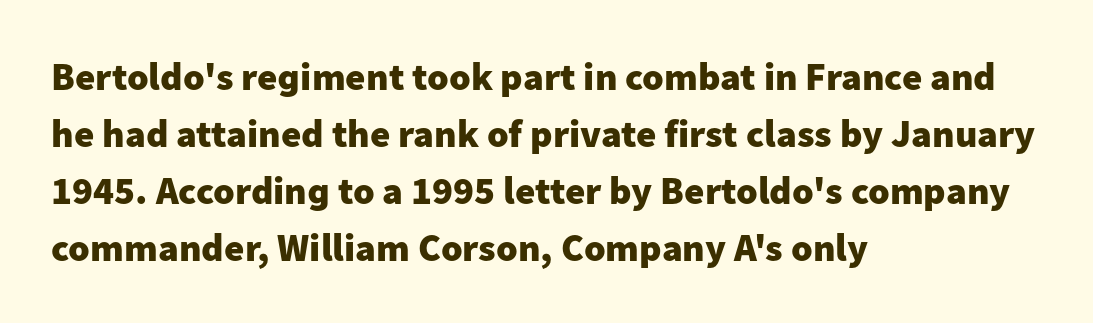
{"serif": "no", "italic": "no", "bold": "yes", "weight": "heavy", "width": "normal", "stroke_contrast": "low", "x_height": "medium", "monospaced": "no", "underline": "no", "align": "left", "line_spacing": "normal", "line_spacing_ratio": 1.46, "letter_spacing": "normal", "letter_spacing_em": 0.0, "glyph_px": 39}
